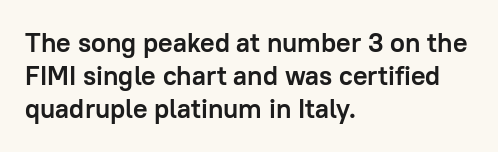
The image shows 27 px bold type, upright; set left-aligned, line spacing 1.23x, normal letter spacing, not underlined.
